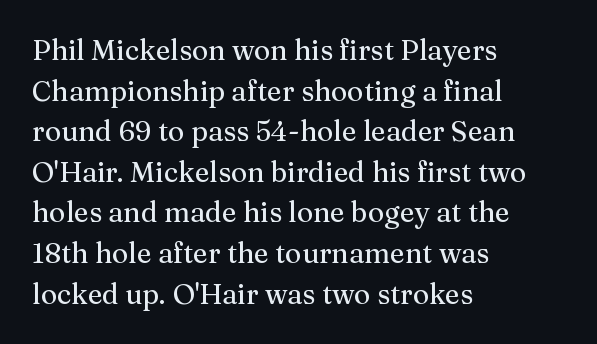
The specimen reads as upright at a glance. The gap between lines stays unmarked. The rendering uses natural spacing where letterforms have individual widths. Inter-character spacing is left at the font's built-in metrics. Examine the stroke ends and you'll spot serifs. Does the leading feel generous? No, just average.
